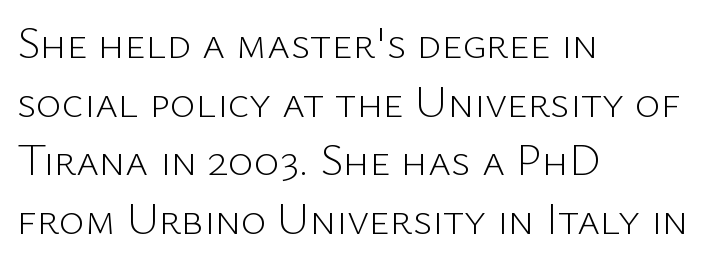
The weight tops out at a normal text grade. Spacing verdict: proportional, widths tailored to each character. Are there feet on the stems? There aren't — it's a sans. Horizontal bands of white between lines are of average thickness.
